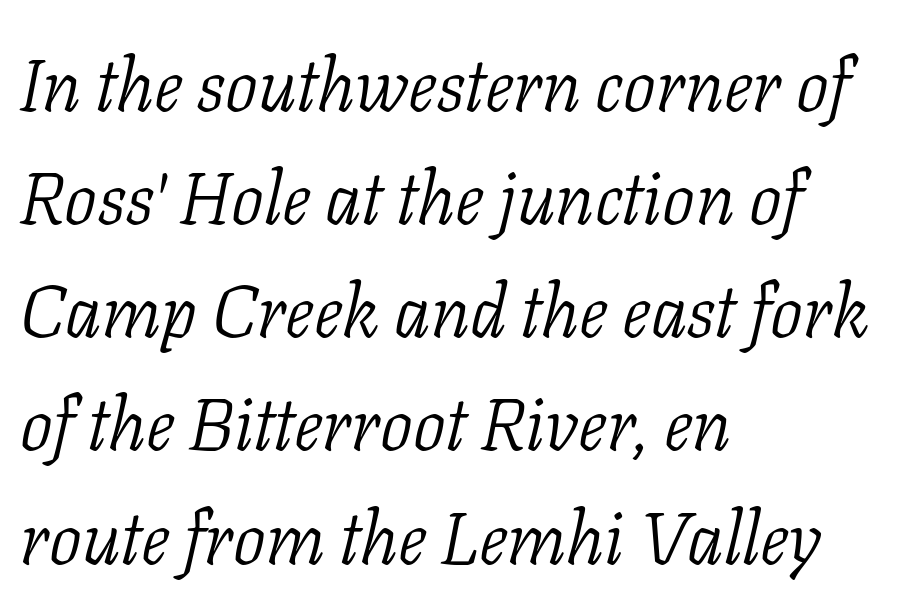
The image shows 73 px light serif type, italic (leaning right); set left-aligned, normal line spacing (1.55x), normal letter spacing, not underlined; low stroke contrast and a medium x-height.
